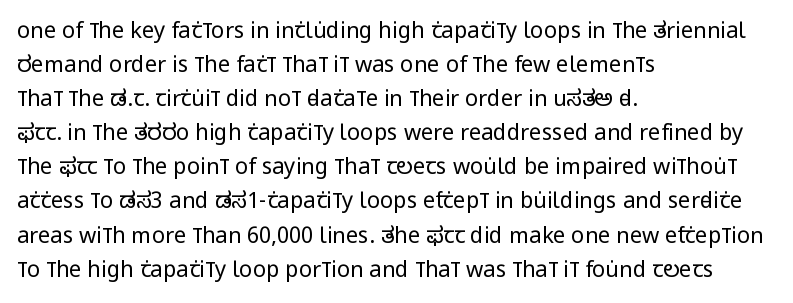
{"italic": "no", "bold": "no", "underline": "no", "align": "left", "line_spacing": "normal", "line_spacing_ratio": 1.55, "letter_spacing": "normal", "letter_spacing_em": 0.0, "glyph_px": 22}
